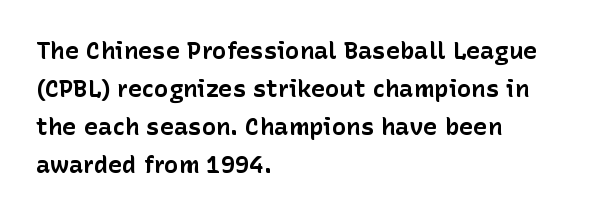
The image shows 24 px bold type, upright; set left-aligned, normal line spacing (1.59x), normal letter spacing, not underlined.
